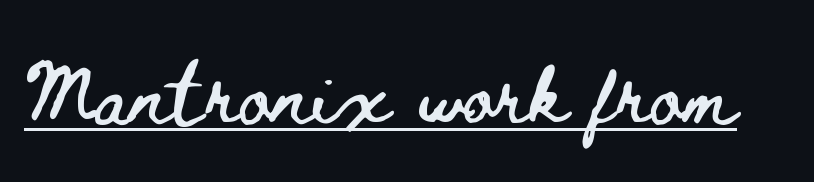
The image shows 60 px wide type; set normal letter spacing, underlined; low stroke contrast and a small x-height.
